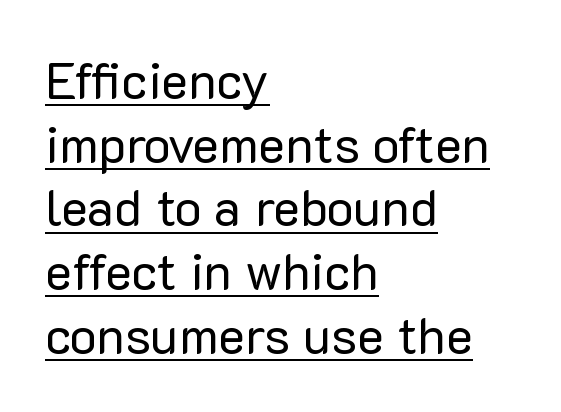
{"serif": "no", "italic": "no", "bold": "no", "weight": "regular", "width": "normal", "stroke_contrast": "low", "x_height": "medium", "monospaced": "no", "underline": "yes", "align": "left", "line_spacing": "normal", "line_spacing_ratio": 1.25, "letter_spacing": "normal", "letter_spacing_em": 0.0, "glyph_px": 51}
